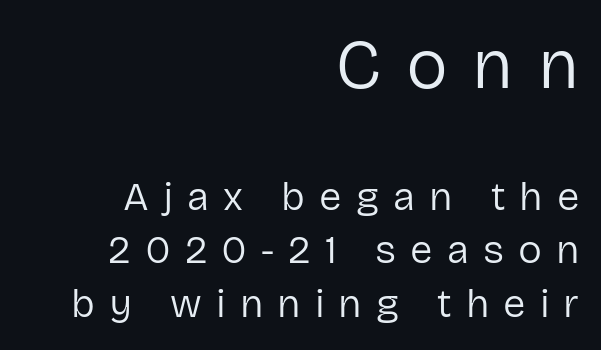
The image shows 70 px regular-weight sans-serif type, upright; set right-aligned, normal line spacing (1.34x), unusually wide letter spacing (+0.35 em), not underlined; the first (top) block is 1.75x larger; low stroke contrast and a medium x-height.
